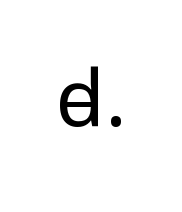
Q: Is the text bold? A: No.
Q: Is the text italic (slanted)? A: No, it is upright.
Q: Is the typeface a serif or a sans-serif typeface? A: Sans-serif.
Q: Is the text underlined? A: No.
Q: Is the spacing between letters normal or unusually wide? A: Normal.
Q: Width (condensed, normal, or wide)? A: Normal.
Q: Stroke contrast? A: Low.
Q: x-height? A: Medium.
Q: Monospaced? A: No.
